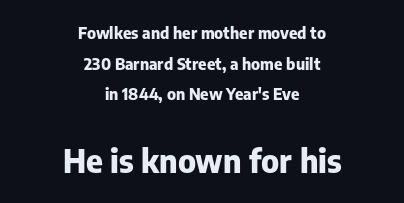
Upright lettering throughout. The rendering uses a large line-height, opening up the rows. Where is the straight margin? There isn't one; the lines are centered. The space directly below the letters is spotless. Is this a fixed-width face? No — the glyphs have proportional, varying widths.
